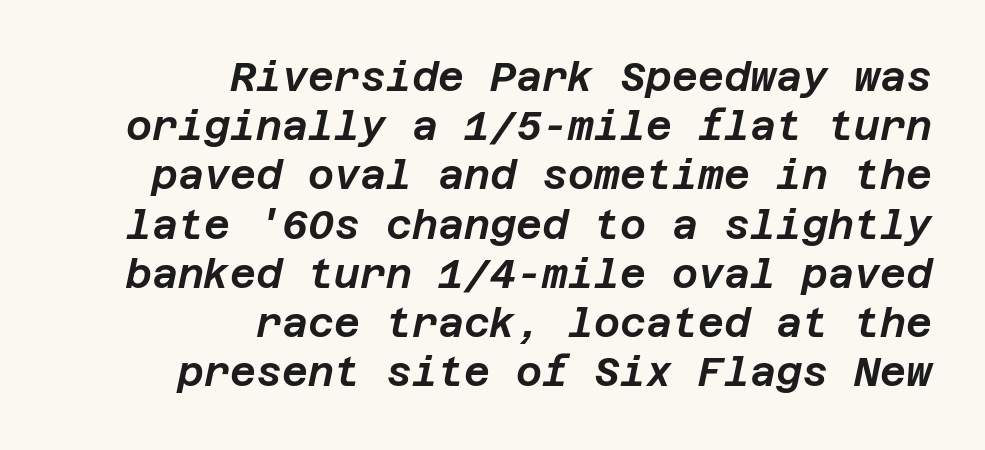
Would a proofreader flag this as italicized? Yes. The face used here is rendered with its standard letterfit. Any mark beneath the type? The region is blank. Layout note: lines flush right.
